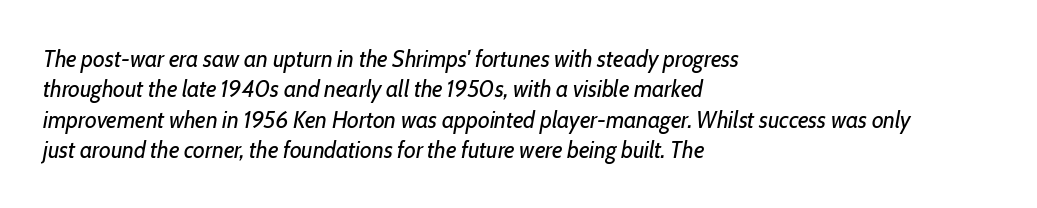
Q: Is the text bold? A: No.
Q: Is the text italic (slanted)? A: Yes, it leans right by about 10 degrees.
Q: Is the text underlined? A: No.
Q: How is the paragraph aligned? A: Left-aligned.
Q: Is the spacing between letters normal or unusually wide? A: Normal.
Q: Is the spacing between lines tight, normal or loose? A: Normal.
